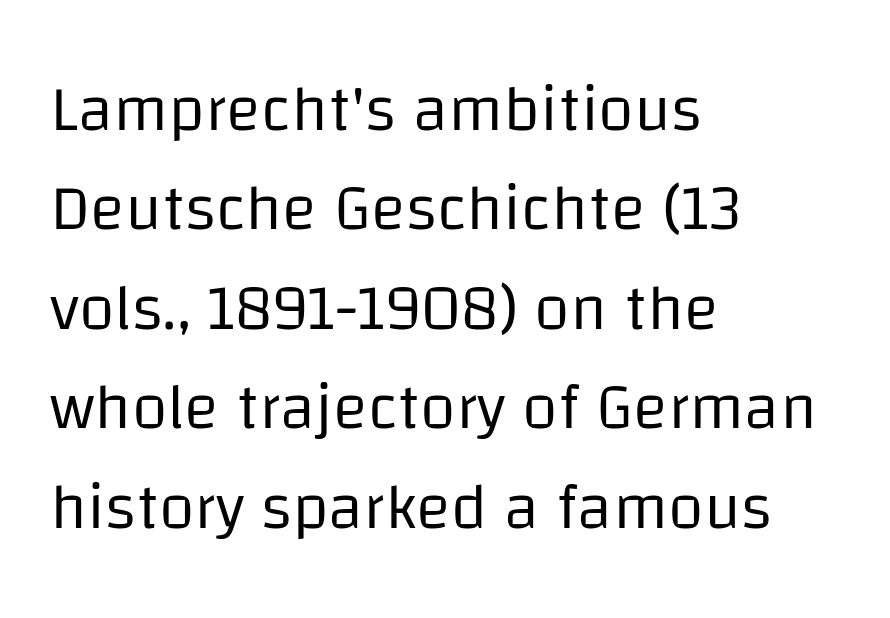
{"serif": "no", "italic": "no", "bold": "no", "weight": "regular", "width": "normal", "stroke_contrast": "low", "x_height": "large", "monospaced": "no", "underline": "no", "align": "left", "line_spacing": "normal", "line_spacing_ratio": 1.53, "letter_spacing": "normal", "letter_spacing_em": 0.0, "glyph_px": 65}
